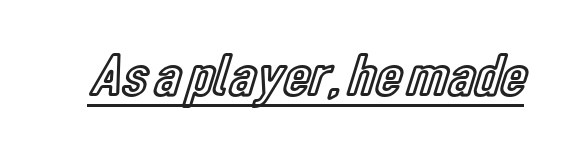
The image shows 60 px condensed type; set normal letter spacing, underlined; a medium x-height.
